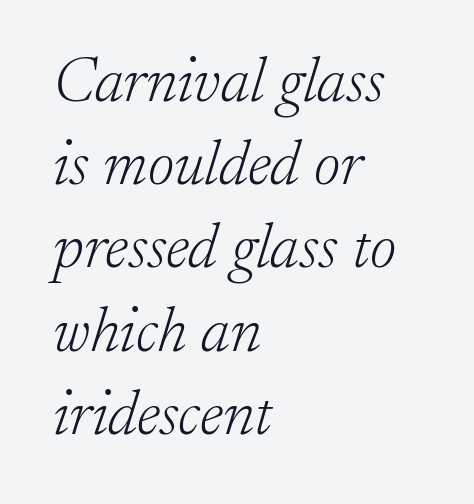
The specimen omits any rule beneath the text block's lines. Honestly, the row spacing looks completely unremarkable. The text block is weighted toward the left margin, trailing off unevenly rightward. Note the varied advance widths — an 'i' is clearly narrower than an 'm'. Tall strokes in this sample are angled rather than plumb. How are the letters spaced? Ordinarily, with no added tracking.
